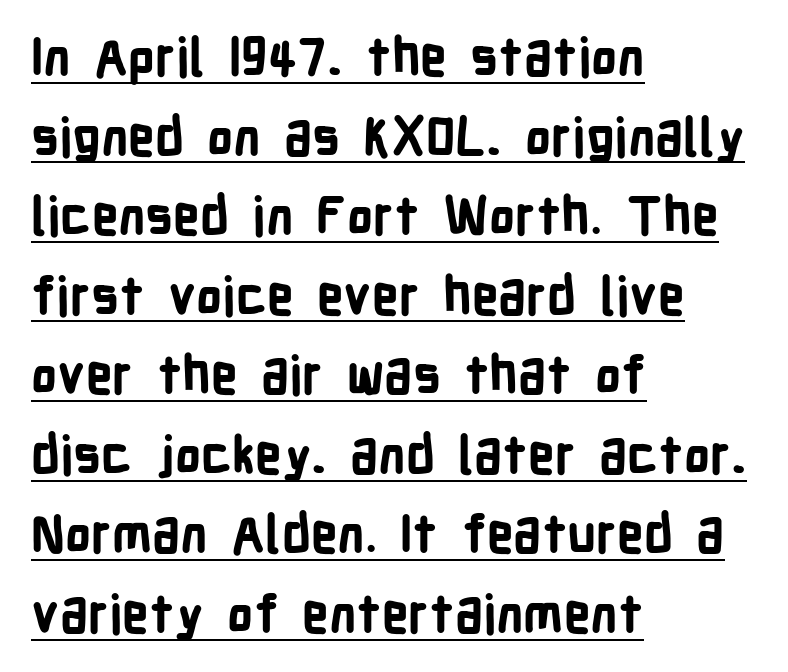
Q: Is the text bold? A: Yes.
Q: Is the text italic (slanted)? A: No, it is upright.
Q: Is the typeface a serif or a sans-serif typeface? A: Sans-serif.
Q: Is the text underlined? A: Yes.
Q: How is the paragraph aligned? A: Left-aligned.
Q: Is the spacing between letters normal or unusually wide? A: Normal.
Q: Is the spacing between lines tight, normal or loose? A: Normal.
Q: Width (condensed, normal, or wide)? A: Condensed.
Q: Stroke contrast? A: Low.
Q: x-height? A: Medium.
Q: Monospaced? A: No.
